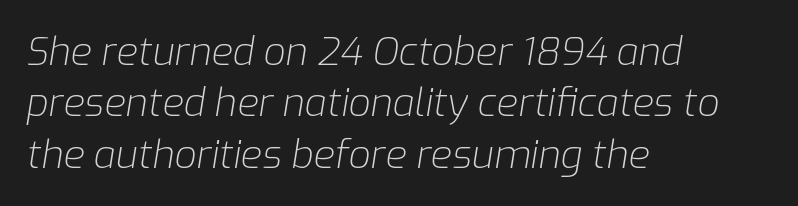
The image shows 39 px light type, italic (leaning right); set left-aligned, normal line spacing (1.32x), normal letter spacing, not underlined; low stroke contrast and a medium x-height.
